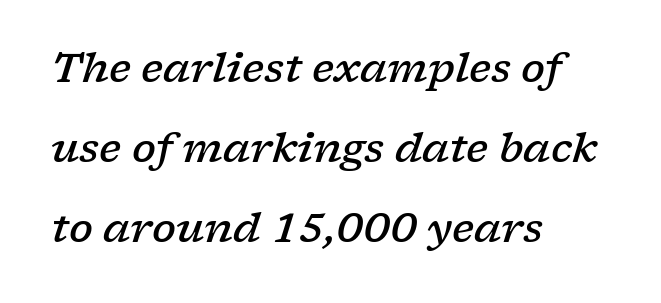
{"serif": "yes", "italic": "yes", "lean": "right", "slant_degrees": 17, "bold": "semi", "weight": "semibold", "width": "wide", "stroke_contrast": "low", "x_height": "medium", "monospaced": "no", "underline": "no", "align": "left", "line_spacing": "loose", "line_spacing_ratio": 2.0, "letter_spacing": "normal", "letter_spacing_em": 0.0, "glyph_px": 40}
